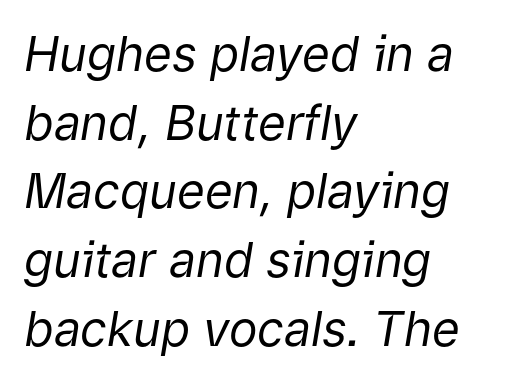
{"italic": "yes", "lean": "right", "slant_degrees": 9, "bold": "no", "weight": "regular", "width": "normal", "stroke_contrast": "low", "x_height": "medium", "monospaced": "no", "underline": "no", "align": "left", "line_spacing": "normal", "line_spacing_ratio": 1.43, "letter_spacing": "normal", "letter_spacing_em": 0.0, "glyph_px": 48}
